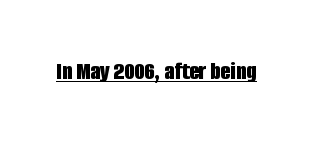
The image shows 26 px bold type, upright; set normal letter spacing, underlined.
